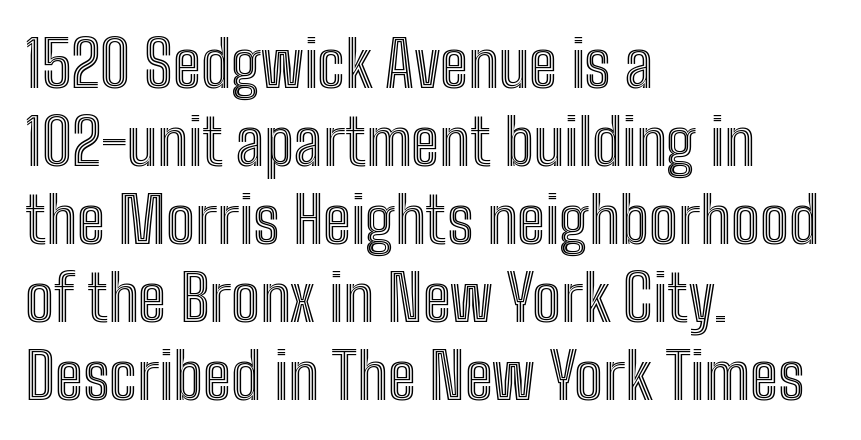
Descender tails drop into unmarked territory. Standard letterfit; no display-style spreading of the glyphs. Teacher's note: observe the even left margin — that is flush-left alignment. Tall strokes in this sample are plumb rather than angled.
